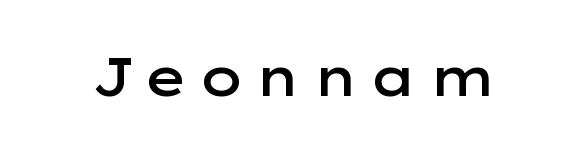
Q: Is the text bold? A: Semi-bold.
Q: Is the text italic (slanted)? A: No, it is upright.
Q: Is the typeface a serif or a sans-serif typeface? A: Sans-serif.
Q: Is the text underlined? A: No.
Q: Width (condensed, normal, or wide)? A: Wide.
Q: Stroke contrast? A: Low.
Q: x-height? A: Medium.
Q: Monospaced? A: No.
